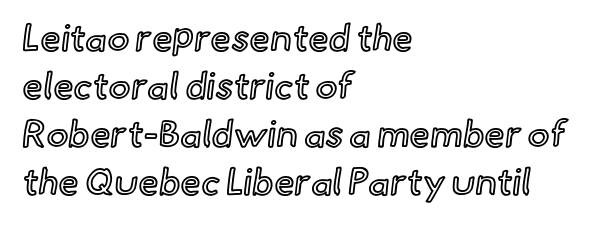
Q: Is the text italic (slanted)? A: Yes.
Q: Is the text underlined? A: No.
Q: How is the paragraph aligned? A: Left-aligned.
Q: Is the spacing between letters normal or unusually wide? A: Normal.
Q: Is the spacing between lines tight, normal or loose? A: Normal.
Q: Width (condensed, normal, or wide)? A: Normal.
Q: x-height? A: Small.
Q: Monospaced? A: No.
